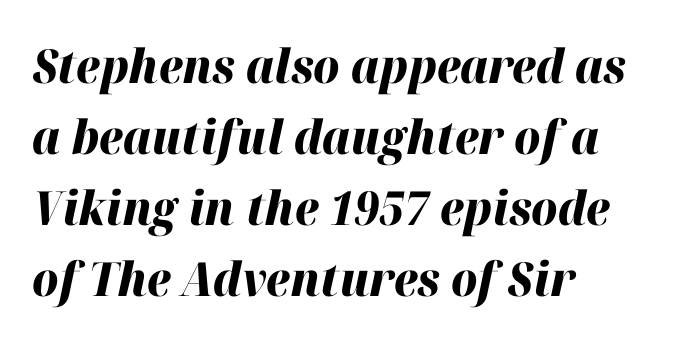
Q: Is the text bold? A: Yes.
Q: Is the text italic (slanted)? A: Yes, it leans right by about 12 degrees.
Q: Is the text underlined? A: No.
Q: How is the paragraph aligned? A: Left-aligned.
Q: Is the spacing between letters normal or unusually wide? A: Normal.
Q: Is the spacing between lines tight, normal or loose? A: Normal.
Q: Width (condensed, normal, or wide)? A: Normal.
Q: Stroke contrast? A: High.
Q: x-height? A: Medium.
Q: Monospaced? A: No.
